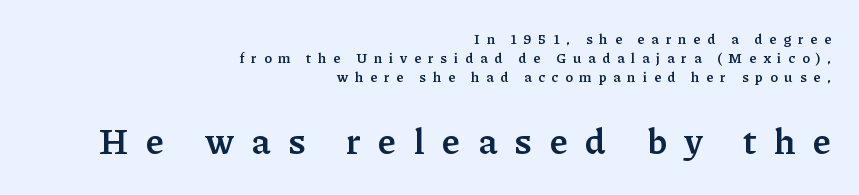
The image shows 36 px semibold serif type, upright; set right-aligned, normal line spacing (1.37x), unusually wide letter spacing (+0.48 em), not underlined; the second (bottom) block is 2.57x larger; low stroke contrast and a medium x-height.
